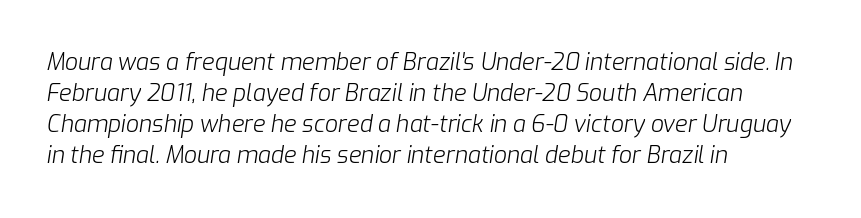
The image shows 23 px text type, italic (leaning right); set left-aligned, normal line spacing (1.35x), normal letter spacing, not underlined.
